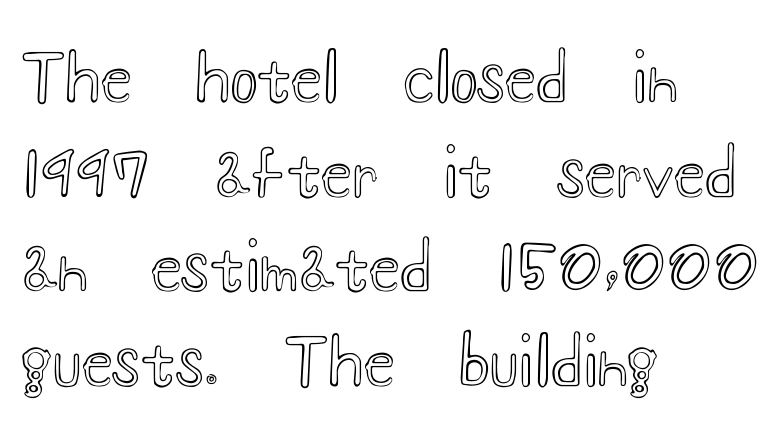
Q: Is the text italic (slanted)? A: No, it is upright.
Q: Is the text underlined? A: No.
Q: How is the paragraph aligned? A: Left-aligned.
Q: Is the spacing between letters normal or unusually wide? A: Normal.
Q: Is the spacing between lines tight, normal or loose? A: Normal.
Q: Width (condensed, normal, or wide)? A: Wide.
Q: x-height? A: Small.
Q: Monospaced? A: No.
